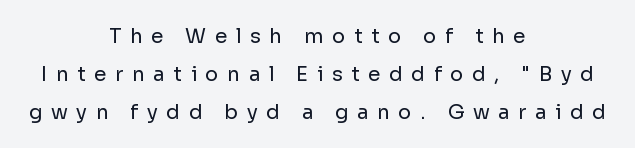
The image shows 20 px text type, upright; set centered, line spacing 1.89x, unusually wide letter spacing (+0.43 em), not underlined.
